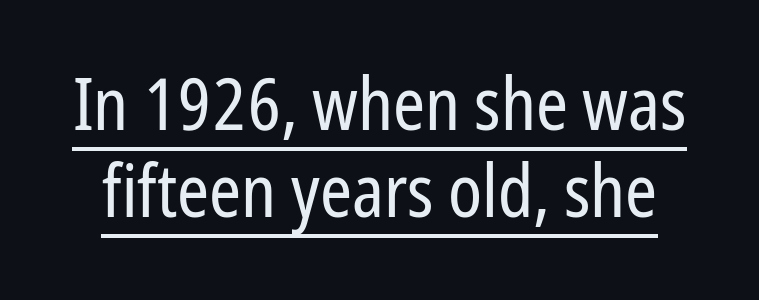
{"serif": "no", "italic": "no", "bold": "no", "weight": "regular", "width": "condensed", "stroke_contrast": "low", "x_height": "medium", "monospaced": "no", "underline": "yes", "line_spacing_ratio": 1.21, "letter_spacing": "normal", "letter_spacing_em": 0.0, "glyph_px": 72}
